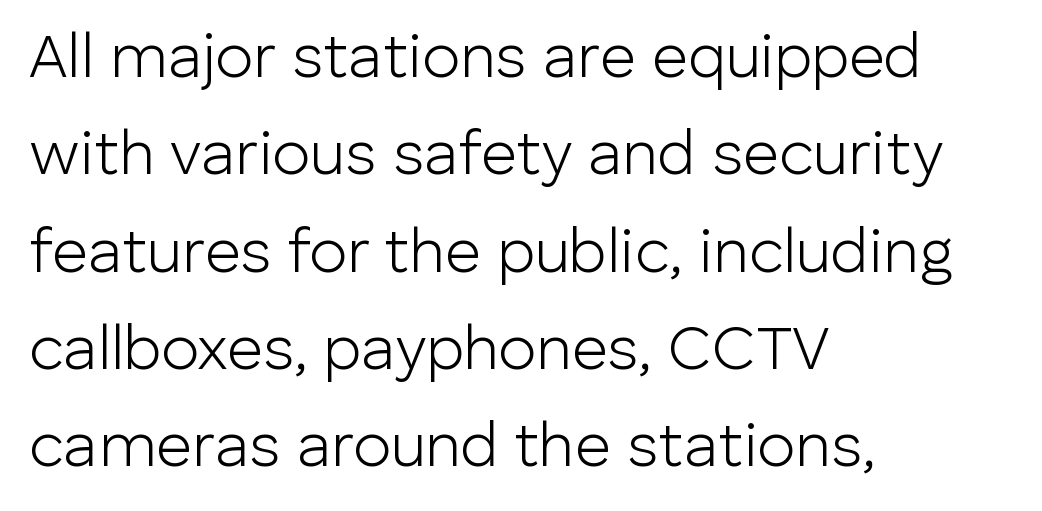
The image shows 62 px light sans-serif type, upright; set left-aligned, normal line spacing (1.57x), normal letter spacing, not underlined; low stroke contrast and a medium x-height.
